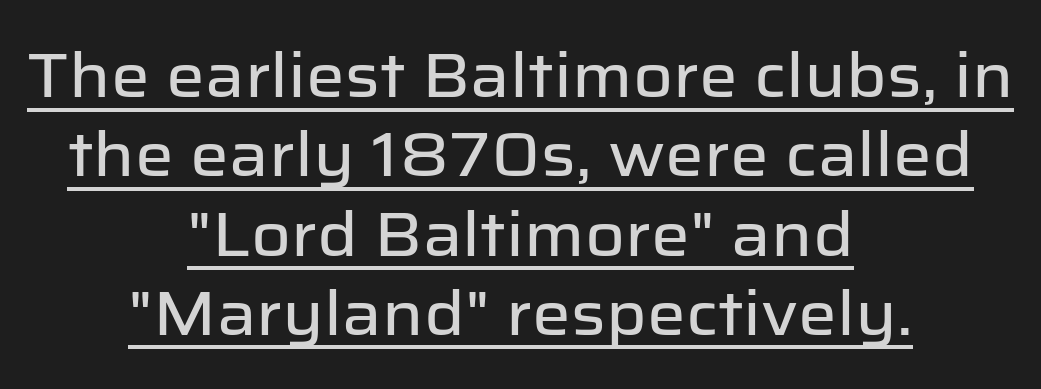
Underline: present. These lines are centered, leaving both edges ragged. This sample uses a sans-serif face. The rows are spaced the way most documents space them. Think of a printed novel: that variable character pitch is what you see here.
